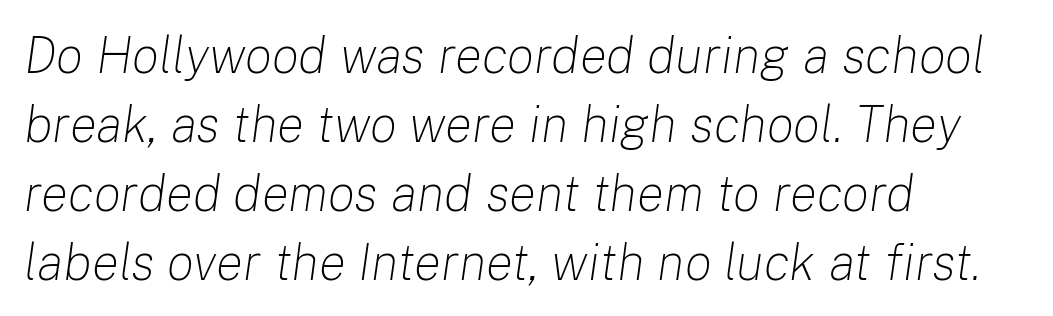
Q: Is the text bold? A: No.
Q: Is the text italic (slanted)? A: Yes, it leans right by about 8 degrees.
Q: Is the text underlined? A: No.
Q: How is the paragraph aligned? A: Left-aligned.
Q: Is the spacing between letters normal or unusually wide? A: Normal.
Q: Is the spacing between lines tight, normal or loose? A: Normal.
Q: Width (condensed, normal, or wide)? A: Normal.
Q: Stroke contrast? A: Low.
Q: x-height? A: Medium.
Q: Monospaced? A: No.
